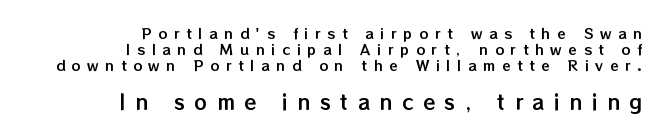
{"italic": "no", "underline": "no", "align": "right", "line_spacing": "tight", "line_spacing_ratio": 1.14, "letter_spacing": "wide", "letter_spacing_em": 0.47, "larger_block": "second", "size_ratio": 1.43, "glyph_px": 20}
